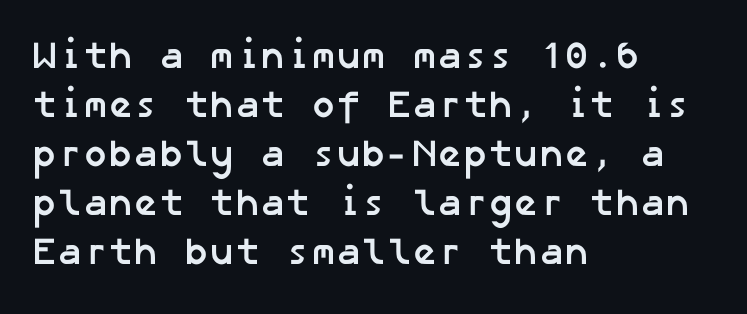
Q: Is the text bold? A: Yes.
Q: Is the typeface a serif or a sans-serif typeface? A: Sans-serif.
Q: Is the text underlined? A: No.
Q: How is the paragraph aligned? A: Left-aligned.
Q: Is the spacing between letters normal or unusually wide? A: Normal.
Q: Is the spacing between lines tight, normal or loose? A: Normal.
Q: Width (condensed, normal, or wide)? A: Normal.
Q: Stroke contrast? A: Low.
Q: x-height? A: Medium.
